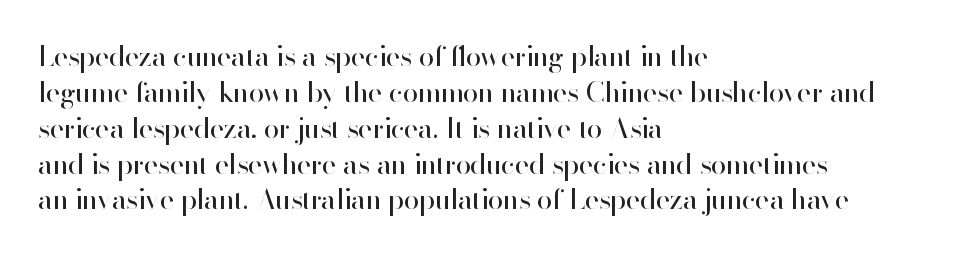
Which margin do the lines hug? The left one — the right edge is uneven. Proportional: the letters do not fall into vertical columns. Beneath every word, the page is bare. Quick note: not italic, upright. The letterforms sit shoulder to shoulder at normal distance.
